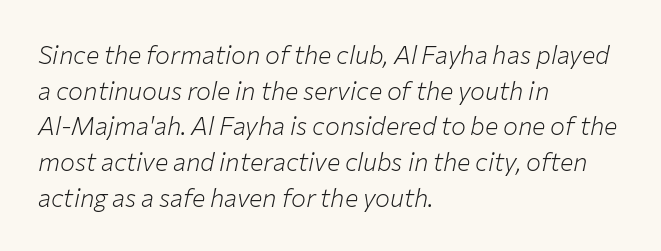
{"italic": "yes", "lean": "right", "slant_degrees": 12, "bold": "no", "underline": "no", "align": "left", "line_spacing": "normal", "line_spacing_ratio": 1.43, "letter_spacing": "normal", "letter_spacing_em": 0.0, "glyph_px": 25}
